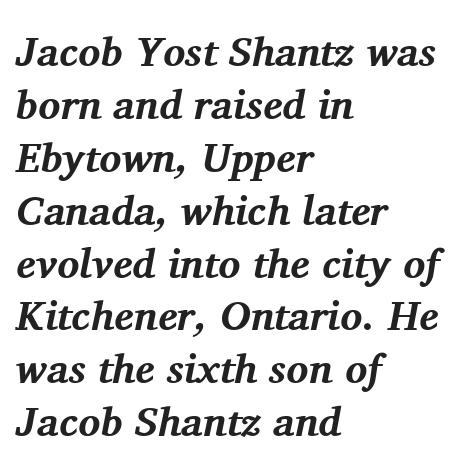
Beneath every word, the page is bare. Leading: standard. Compared with an ordinary text face, these strokes are far heavier — a full bold. Alignment: flush left.
